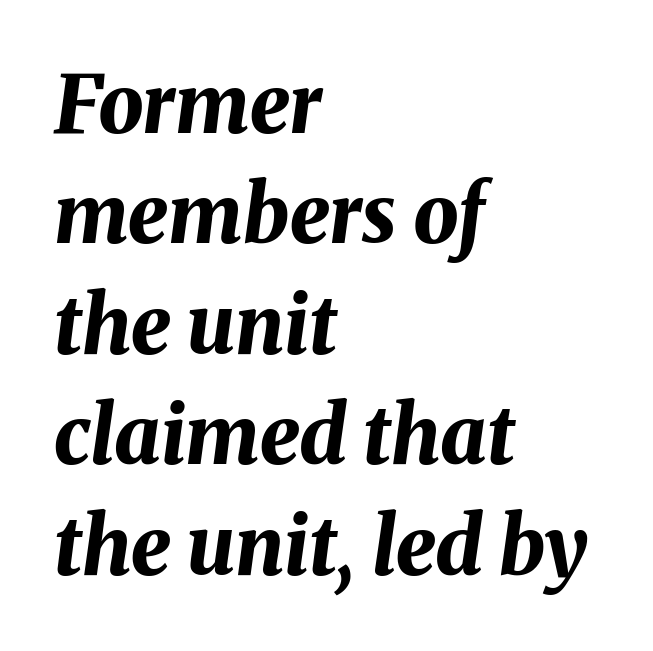
The image shows 80 px bold type, italic (leaning right); set left-aligned, normal line spacing (1.38x), normal letter spacing, not underlined; medium stroke contrast and a medium x-height.
